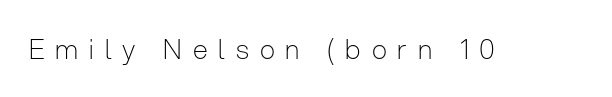
The image shows 27 px text type, upright; set unusually wide letter spacing (+0.4 em), not underlined.
